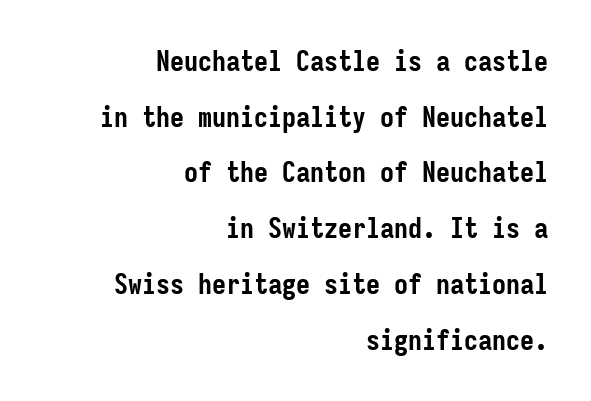
{"serif": "no", "italic": "no", "bold": "yes", "weight": "semibold", "width": "condensed", "stroke_contrast": "low", "x_height": "medium", "monospaced": "yes", "underline": "no", "align": "right", "line_spacing": "loose", "line_spacing_ratio": 1.99, "letter_spacing": "normal", "letter_spacing_em": 0.0, "glyph_px": 28}
